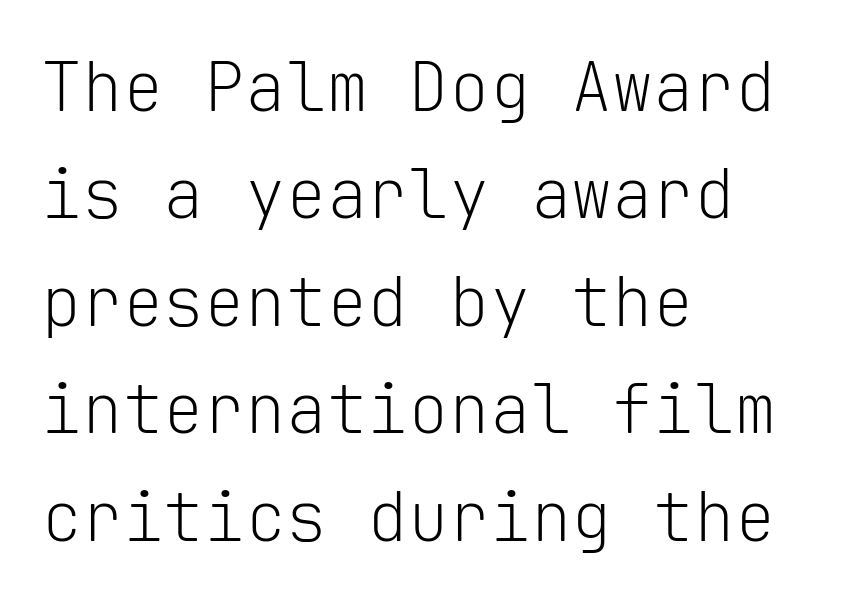
Q: Is the text bold? A: No.
Q: Is the text italic (slanted)? A: No, it is upright.
Q: Is the typeface a serif or a sans-serif typeface? A: Sans-serif.
Q: Is the text underlined? A: No.
Q: How is the paragraph aligned? A: Left-aligned.
Q: Is the spacing between letters normal or unusually wide? A: Normal.
Q: Is the spacing between lines tight, normal or loose? A: Normal.
Q: Width (condensed, normal, or wide)? A: Normal.
Q: Stroke contrast? A: Low.
Q: x-height? A: Medium.
Q: Monospaced? A: Yes.
